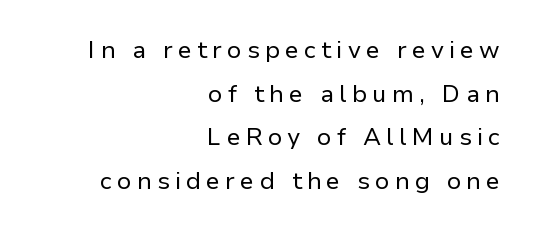
Q: Is the text bold? A: No.
Q: Is the text italic (slanted)? A: No, it is upright.
Q: Is the text underlined? A: No.
Q: How is the paragraph aligned? A: Right-aligned.
Q: Is the spacing between letters normal or unusually wide? A: Unusually wide.
